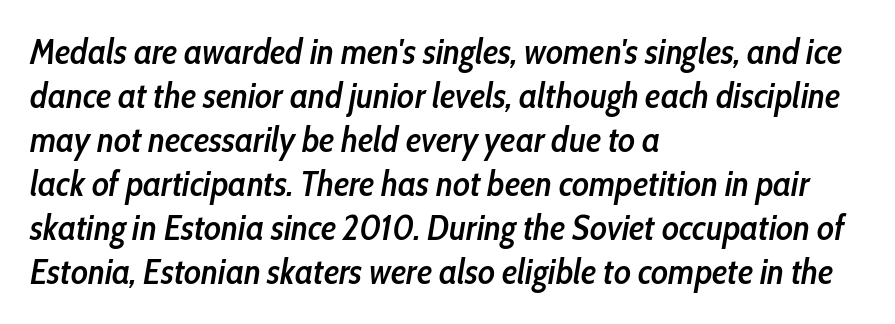
{"italic": "yes", "lean": "right", "slant_degrees": 10, "bold": "semi", "weight": "semibold", "width": "condensed", "stroke_contrast": "low", "x_height": "medium", "monospaced": "no", "underline": "no", "align": "left", "line_spacing": "normal", "line_spacing_ratio": 1.26, "letter_spacing": "normal", "letter_spacing_em": 0.0, "glyph_px": 35}
